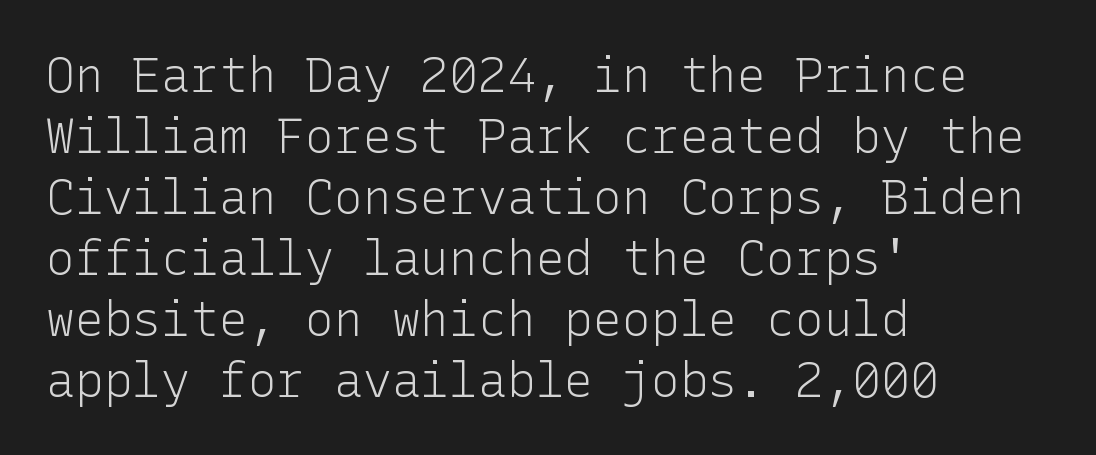
Q: Is the text bold? A: No.
Q: Is the text italic (slanted)? A: No, it is upright.
Q: Is the typeface a serif or a sans-serif typeface? A: Sans-serif.
Q: Is the text underlined? A: No.
Q: How is the paragraph aligned? A: Left-aligned.
Q: Is the spacing between letters normal or unusually wide? A: Normal.
Q: Is the spacing between lines tight, normal or loose? A: Normal.
Q: Width (condensed, normal, or wide)? A: Normal.
Q: Stroke contrast? A: Low.
Q: x-height? A: Medium.
